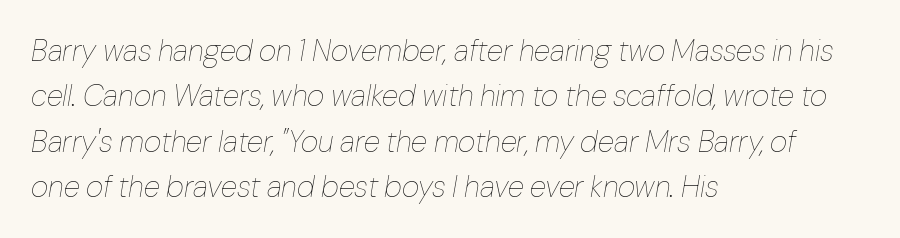
{"italic": "yes", "lean": "right", "slant_degrees": 10, "bold": "no", "weight": "thin", "width": "normal", "stroke_contrast": "low", "x_height": "medium", "monospaced": "no", "underline": "no", "align": "left", "line_spacing": "normal", "line_spacing_ratio": 1.51, "letter_spacing": "normal", "letter_spacing_em": 0.0, "glyph_px": 30}
